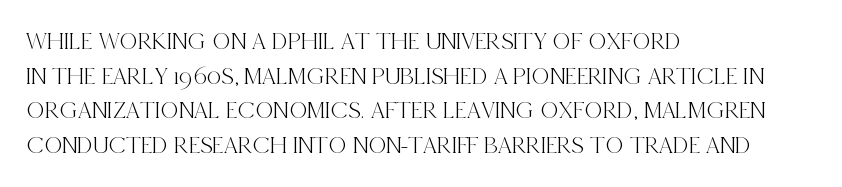
{"italic": "no", "underline": "no", "align": "left", "line_spacing": "normal", "line_spacing_ratio": 1.39, "letter_spacing": "normal", "letter_spacing_em": 0.0, "glyph_px": 25}
